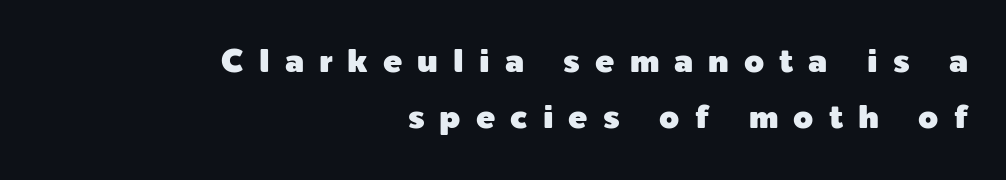
The image shows 32 px sans-serif type, upright; set right-aligned, line spacing 1.76x, unusually wide letter spacing (+0.47 em), not underlined; a medium x-height.
